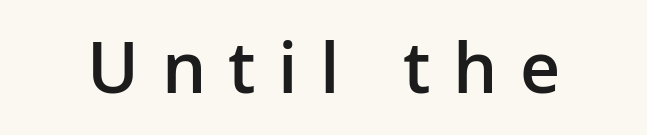
{"serif": "no", "italic": "no", "bold": "semi", "weight": "semibold", "width": "normal", "stroke_contrast": "low", "x_height": "medium", "monospaced": "no", "underline": "no", "letter_spacing": "wide", "letter_spacing_em": 0.32, "glyph_px": 70}
